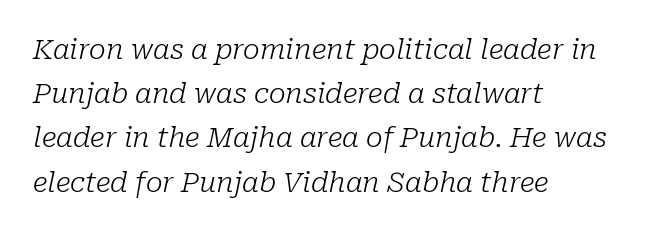
{"serif": "yes", "italic": "yes", "lean": "right", "slant_degrees": 10, "bold": "no", "weight": "light", "width": "normal", "stroke_contrast": "low", "x_height": "medium", "monospaced": "no", "underline": "no", "align": "left", "line_spacing": "normal", "line_spacing_ratio": 1.58, "letter_spacing": "normal", "letter_spacing_em": 0.0, "glyph_px": 28}
